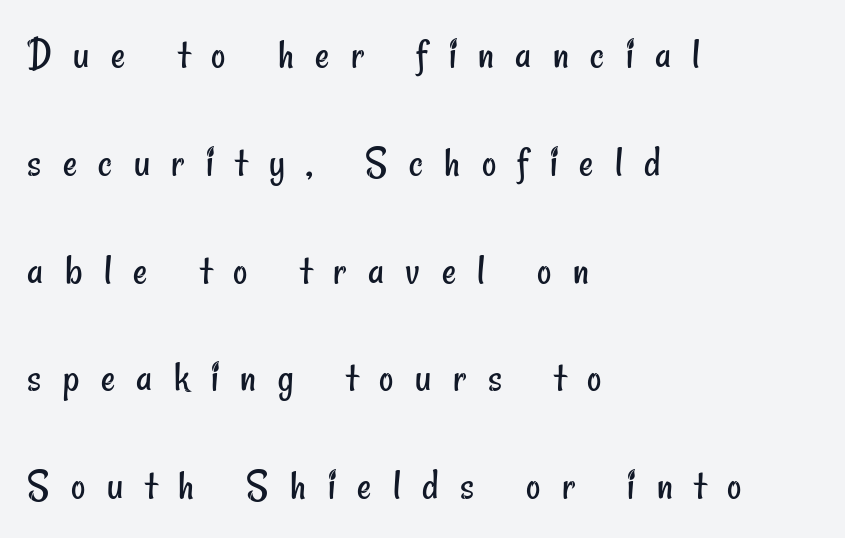
Q: Is the text bold? A: No.
Q: Is the typeface a serif or a sans-serif typeface? A: Sans-serif.
Q: Is the text underlined? A: No.
Q: How is the paragraph aligned? A: Left-aligned.
Q: Is the spacing between letters normal or unusually wide? A: Unusually wide.
Q: Is the spacing between lines tight, normal or loose? A: Loose.
Q: Width (condensed, normal, or wide)? A: Condensed.
Q: Stroke contrast? A: Low.
Q: x-height? A: Small.
Q: Monospaced? A: No.
